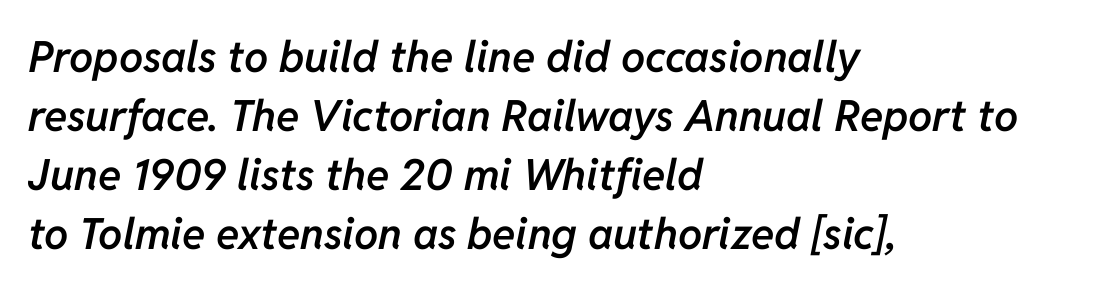
Q: Is the text bold? A: Semi-bold.
Q: Is the text italic (slanted)? A: Yes, it leans right by about 11 degrees.
Q: Is the text underlined? A: No.
Q: How is the paragraph aligned? A: Left-aligned.
Q: Is the spacing between letters normal or unusually wide? A: Normal.
Q: Is the spacing between lines tight, normal or loose? A: Normal.
Q: Width (condensed, normal, or wide)? A: Normal.
Q: Stroke contrast? A: Low.
Q: x-height? A: Medium.
Q: Monospaced? A: No.
